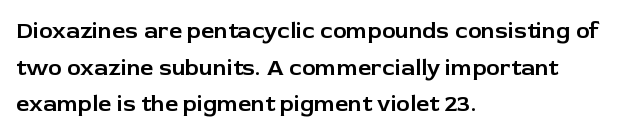
The image shows 23 px text type, upright; set left-aligned, normal line spacing (1.59x), normal letter spacing, not underlined.
